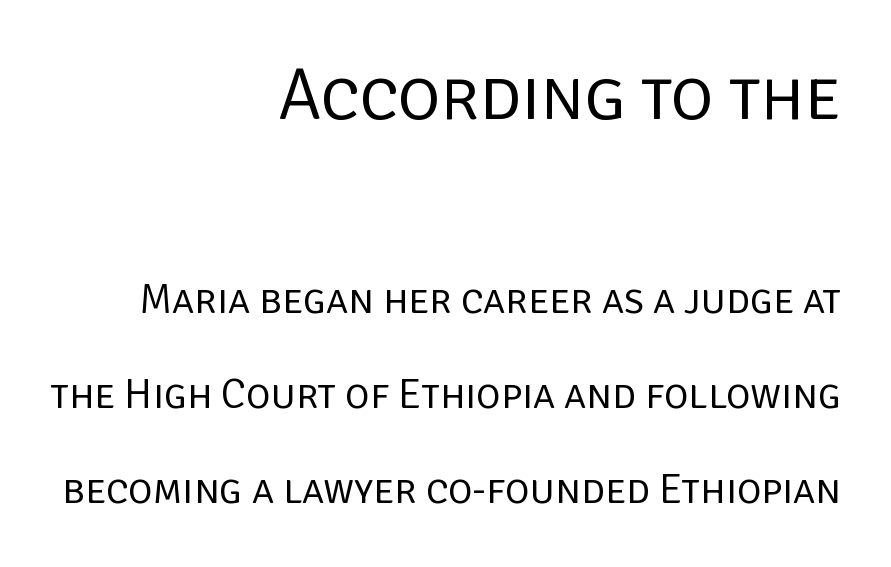
This rendering employs a face without finishing strokes, i.e., a sans-serif. The text block is weighted toward the right margin, trailing off unevenly leftward. Clear beneath every line of the passage. Looks like regular typesetting: each glyph gets only the width it needs. The upper block of text is set noticeably larger than the block beneath it. Summary of weight: not heavy and not bold.
